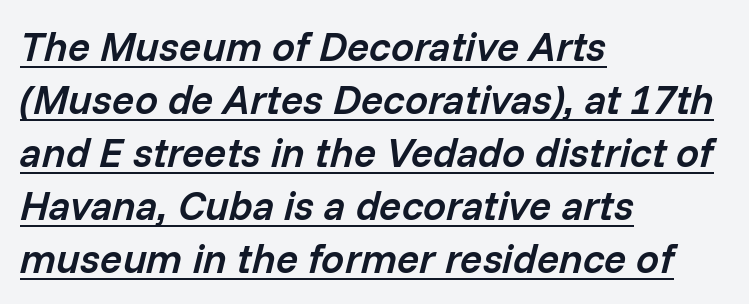
The image shows 41 px semibold type, italic (leaning right); set left-aligned, normal line spacing (1.29x), normal letter spacing, underlined; low stroke contrast and a medium x-height.
